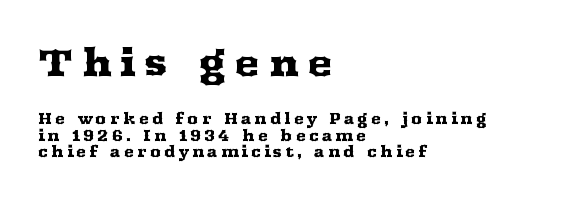
{"serif": "yes", "italic": "no", "width": "wide", "stroke_contrast": "medium", "x_height": "medium", "monospaced": "no", "underline": "no", "align": "left", "line_spacing": "tight", "line_spacing_ratio": 1.08, "letter_spacing": "wide", "letter_spacing_em": 0.21, "larger_block": "first", "size_ratio": 2.53, "glyph_px": 38}
